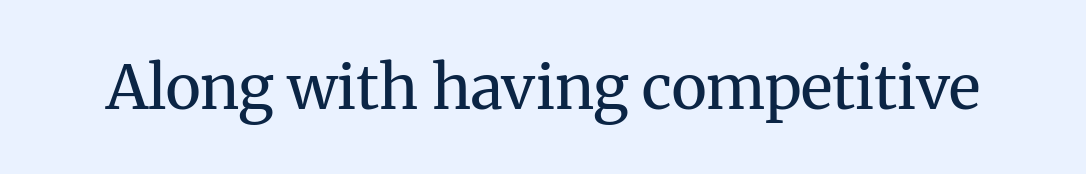
Think of a printed novel: that variable character pitch is what you see here. Unlike a clean sans, this face finishes its strokes with serifs. Compared with typical body copy, the letter spacing here is the same. Is this a heavy cut? Hardly; it is regular or lighter. When letters stand straight like this, we call the style roman or upright. The area under the type is left untouched.
